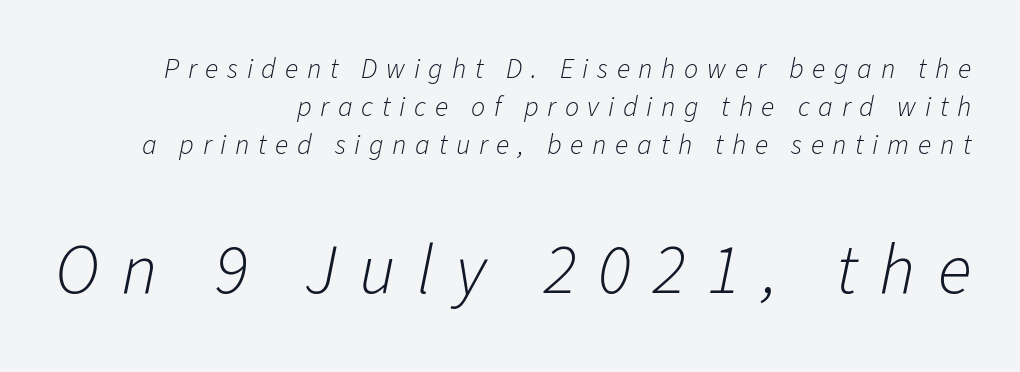
In terms of leading, this rendering sits right in the middle. You could only call the tracking loose — the letters float apart. Think of a printed novel: that variable character pitch is what you see here. You get the small type first, then a jump to larger type. Just letters on the line, the space beneath them empty.
